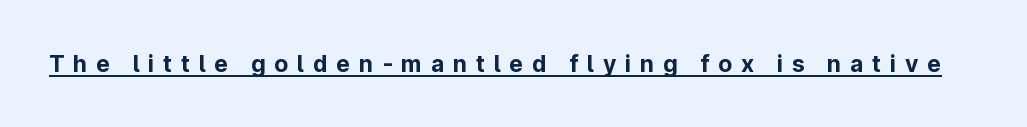
{"italic": "no", "bold": "yes", "underline": "yes", "letter_spacing": "wide", "letter_spacing_em": 0.38, "glyph_px": 23}
